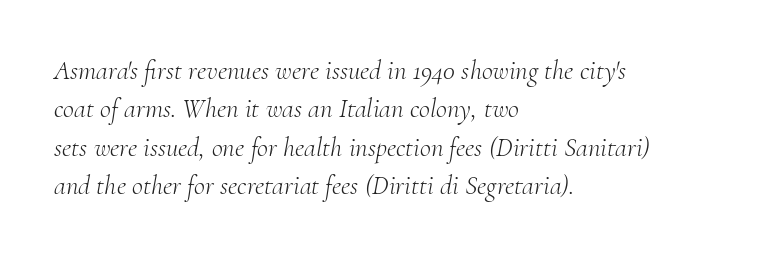
The image shows 27 px text type, italic (leaning right); set left-aligned, normal line spacing (1.42x), normal letter spacing, not underlined.
